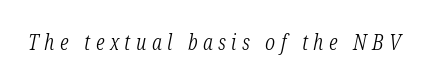
Underline: absent. Is the type heavy? It reads as light-to-regular instead. You can tell it's italic because the verticals aren't actually vertical. Is the letter spacing exaggerated? Yes — the characters are pushed far apart.
